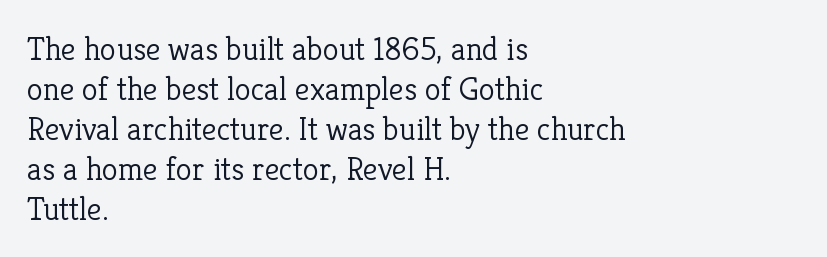
Q: Is the text bold? A: No.
Q: Is the text italic (slanted)? A: No, it is upright.
Q: Is the typeface a serif or a sans-serif typeface? A: Serif.
Q: Is the text underlined? A: No.
Q: How is the paragraph aligned? A: Left-aligned.
Q: Is the spacing between letters normal or unusually wide? A: Normal.
Q: Width (condensed, normal, or wide)? A: Normal.
Q: Stroke contrast? A: Low.
Q: x-height? A: Medium.
Q: Monospaced? A: No.
